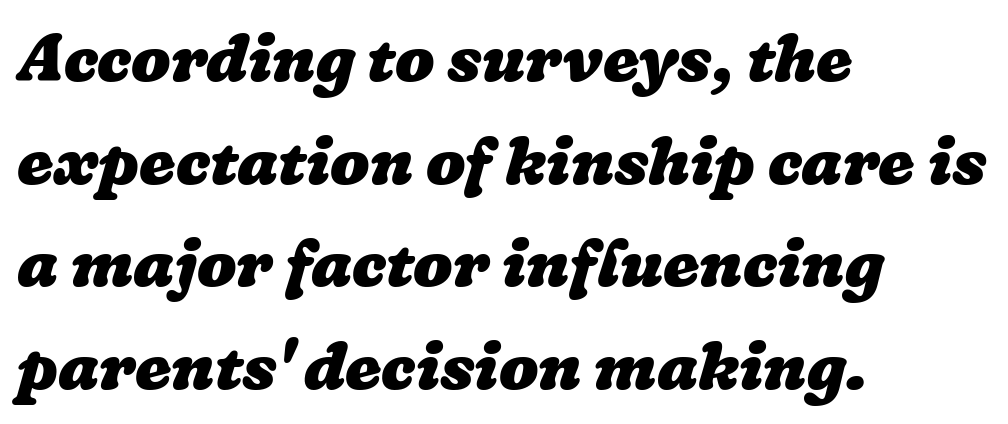
Q: Is the text bold? A: Yes.
Q: Is the text underlined? A: No.
Q: How is the paragraph aligned? A: Left-aligned.
Q: Is the spacing between letters normal or unusually wide? A: Normal.
Q: Is the spacing between lines tight, normal or loose? A: Normal.
Q: Width (condensed, normal, or wide)? A: Wide.
Q: Stroke contrast? A: Low.
Q: x-height? A: Medium.
Q: Monospaced? A: No.
